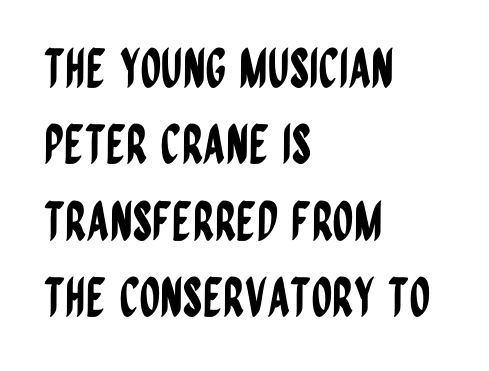
The image shows 53 px condensed sans-serif type, upright; set left-aligned, normal line spacing (1.44x), normal letter spacing, not underlined; low stroke contrast and a large x-height.
